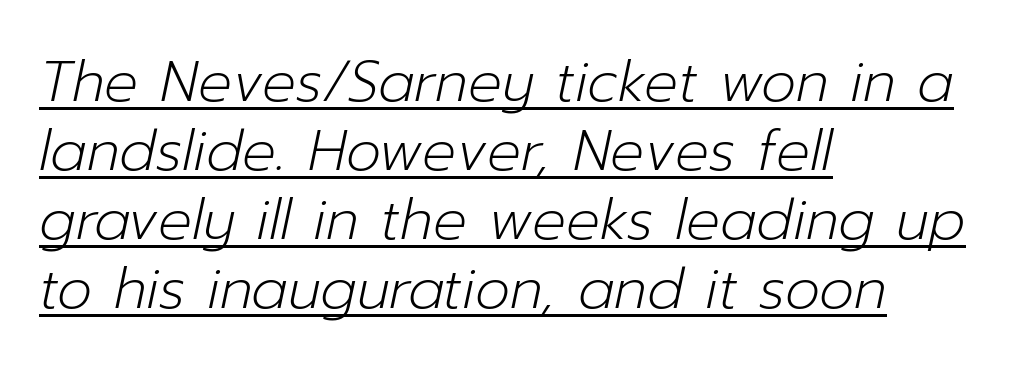
The face used here is proportionally spaced, like ordinary book or web type. Unbolded letterforms with no extra heft. Has an underline been added? It has. Look at the tracking — it's just the regular setting, nothing added. Teacher's note: observe the even left margin — that is flush-left alignment. Quick note: italic.
